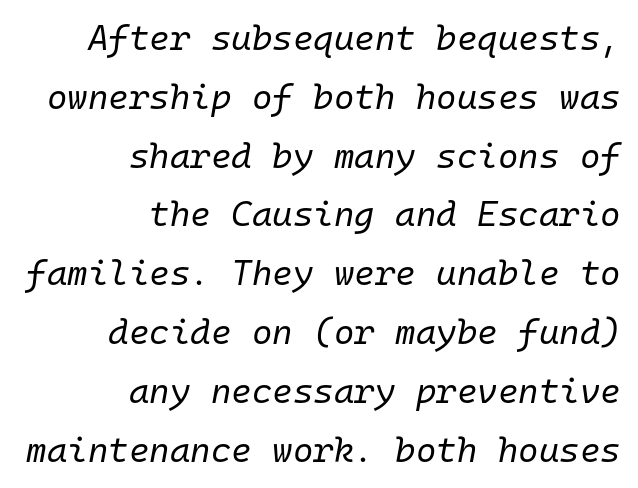
Q: Is the text bold? A: No.
Q: Is the text italic (slanted)? A: Yes, it leans right by about 10 degrees.
Q: Is the text underlined? A: No.
Q: How is the paragraph aligned? A: Right-aligned.
Q: Is the spacing between letters normal or unusually wide? A: Normal.
Q: Is the spacing between lines tight, normal or loose? A: Normal.
Q: Width (condensed, normal, or wide)? A: Normal.
Q: Stroke contrast? A: Low.
Q: x-height? A: Medium.
Q: Monospaced? A: Yes.
